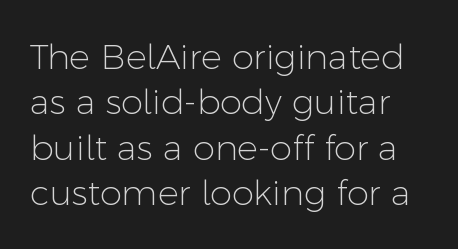
{"serif": "no", "italic": "no", "bold": "no", "weight": "light", "width": "normal", "stroke_contrast": "low", "x_height": "medium", "monospaced": "no", "underline": "no", "line_spacing": "normal", "line_spacing_ratio": 1.3, "letter_spacing": "normal", "letter_spacing_em": 0.0, "glyph_px": 35}
